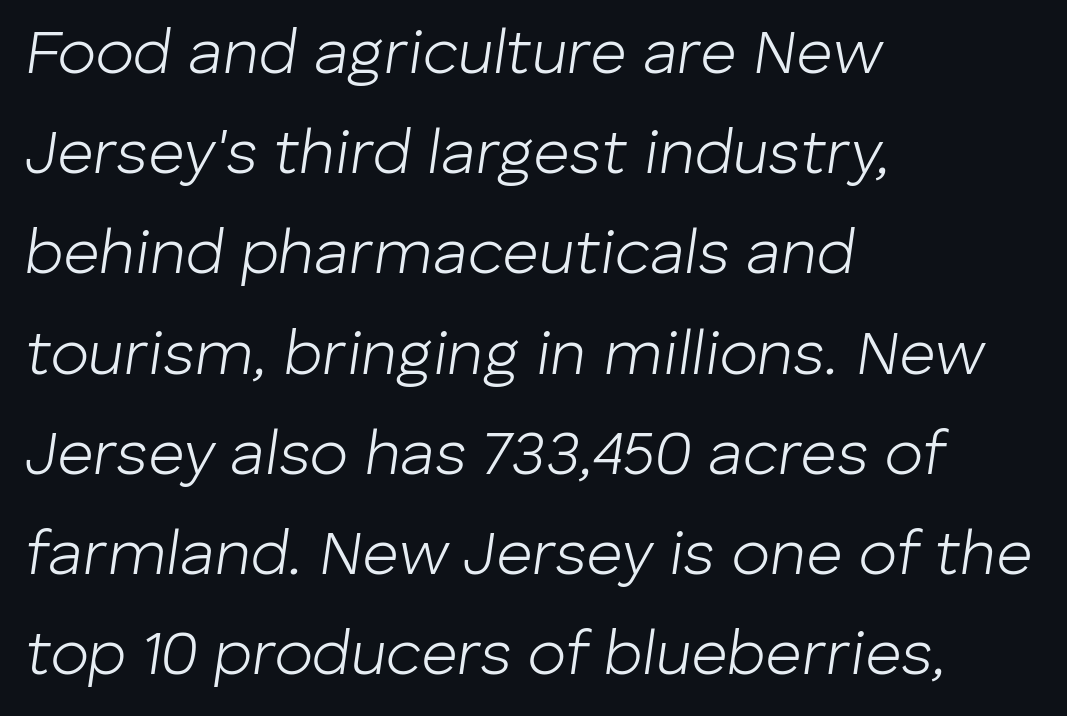
The image shows 63 px light type, italic (leaning right); set left-aligned, normal line spacing (1.59x), normal letter spacing, not underlined; low stroke contrast and a medium x-height.
